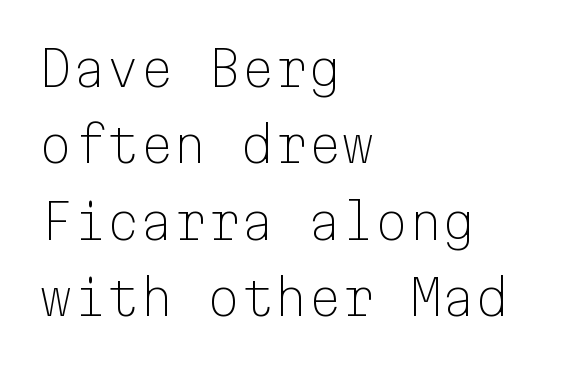
The image shows 48 px light sans-serif type, upright, monospaced; set left-aligned, normal line spacing (1.59x), normal letter spacing, not underlined; low stroke contrast and a medium x-height.
